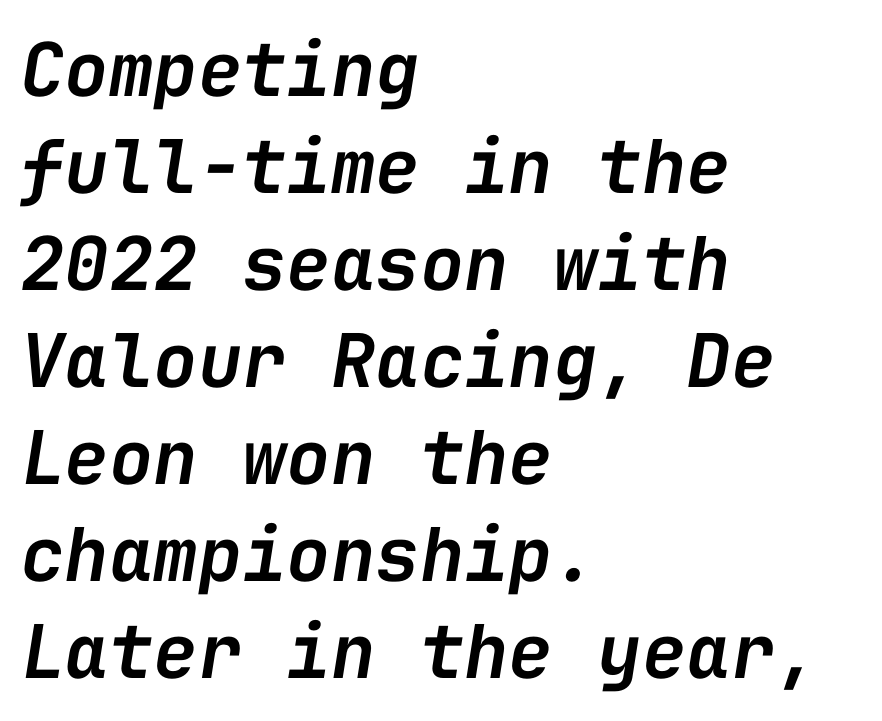
These lines were composed using italics. Emphasis by weight is partial: semibold. The space beneath each line is pristine and unruled. The rendering uses typewriter-style spacing with identical character cells. Tracking here is standard; glyphs follow each other at the usual distance.
